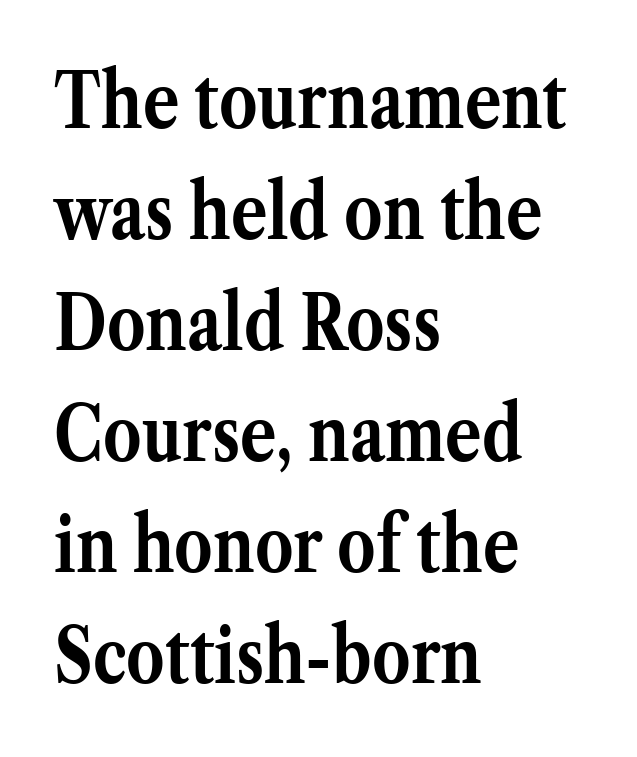
{"serif": "yes", "italic": "no", "bold": "yes", "weight": "semibold", "width": "normal", "stroke_contrast": "medium", "x_height": "medium", "monospaced": "no", "underline": "no", "align": "left", "line_spacing": "normal", "line_spacing_ratio": 1.46, "letter_spacing": "normal", "letter_spacing_em": 0.0, "glyph_px": 76}
